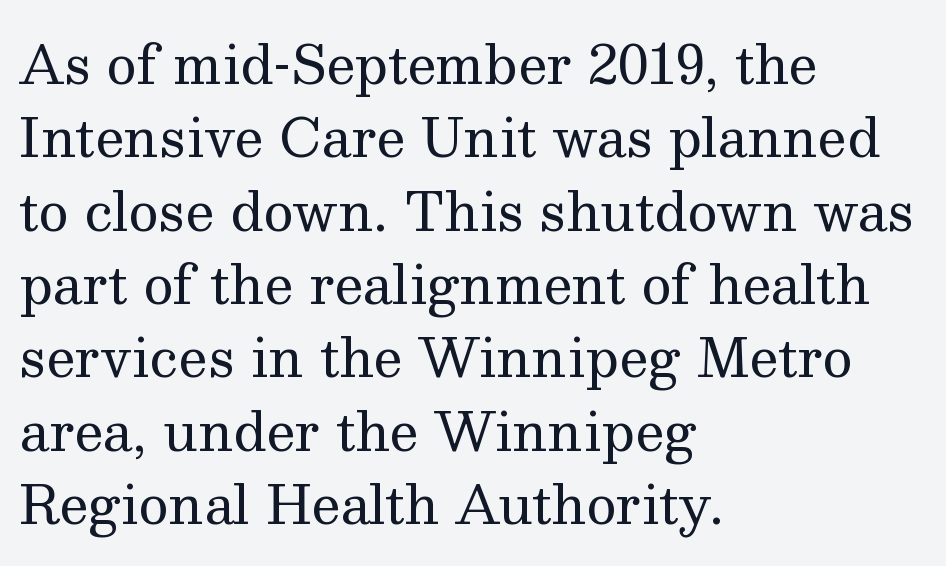
Looks like regular typesetting: each glyph gets only the width it needs. The font's upright variant was chosen for this text. Are there feet on the stems? There are — it's a serif. The text block is weighted toward the left margin, trailing off unevenly rightward. The tracking reads as untouched default to a designer's eye.
